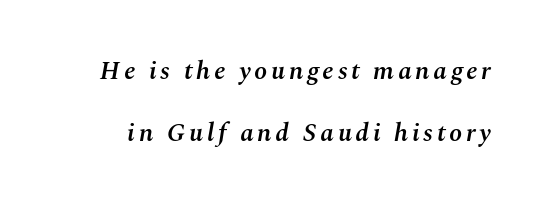
The image shows 26 px text type, italic (leaning right); set loose line spacing (2.37x), not underlined.
